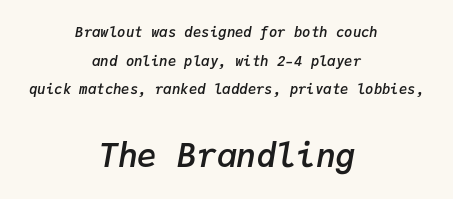
The image shows 33 px semibold type, italic (leaning right), monospaced; set centered, loose line spacing (2.05x), normal letter spacing, not underlined; the second (bottom) block is 2.36x larger; low stroke contrast and a medium x-height.
